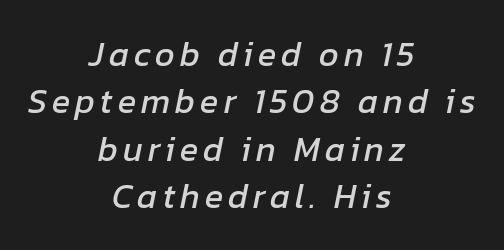
The image shows 34 px text type, italic (leaning right); set centered, normal line spacing (1.39x), not underlined; low stroke contrast and a medium x-height.
